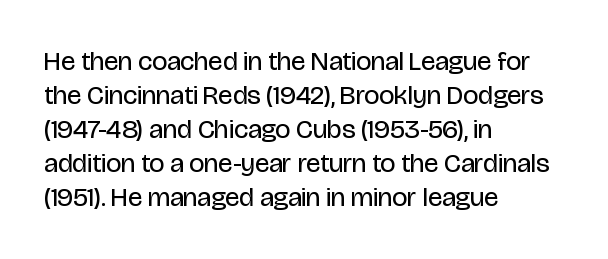
Q: Is the text bold? A: No.
Q: Is the text italic (slanted)? A: No, it is upright.
Q: Is the text underlined? A: No.
Q: How is the paragraph aligned? A: Left-aligned.
Q: Is the spacing between letters normal or unusually wide? A: Normal.
Q: Is the spacing between lines tight, normal or loose? A: Normal.
